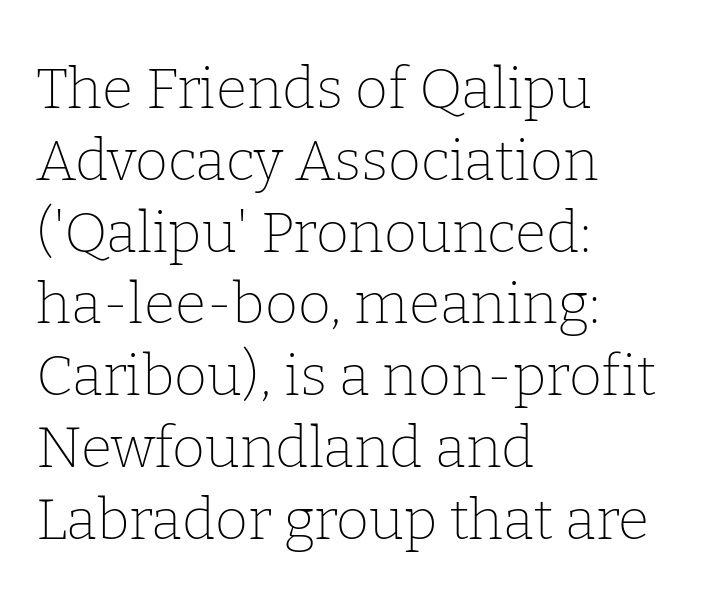
Q: Is the text bold? A: No.
Q: Is the text italic (slanted)? A: No, it is upright.
Q: Is the typeface a serif or a sans-serif typeface? A: Serif.
Q: Is the text underlined? A: No.
Q: How is the paragraph aligned? A: Left-aligned.
Q: Is the spacing between letters normal or unusually wide? A: Normal.
Q: Is the spacing between lines tight, normal or loose? A: Normal.
Q: Width (condensed, normal, or wide)? A: Normal.
Q: Stroke contrast? A: Low.
Q: x-height? A: Medium.
Q: Monospaced? A: No.
